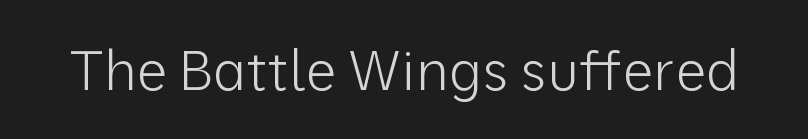
Think of a printed novel: that variable character pitch is what you see here. The typesetting does not lean heavy: it is not bold. A sans-serif font was chosen for this passage. Rendered with straight, roman letterforms. Caption: standard tracking, unaltered.
